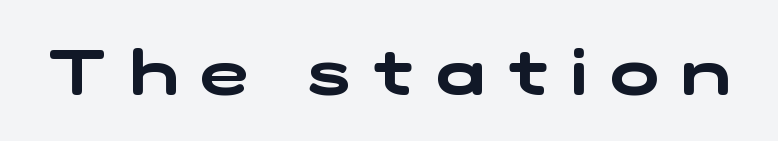
The image shows 64 px wide sans-serif type; set unusually wide letter spacing (+0.36 em), not underlined; low stroke contrast and a medium x-height.
